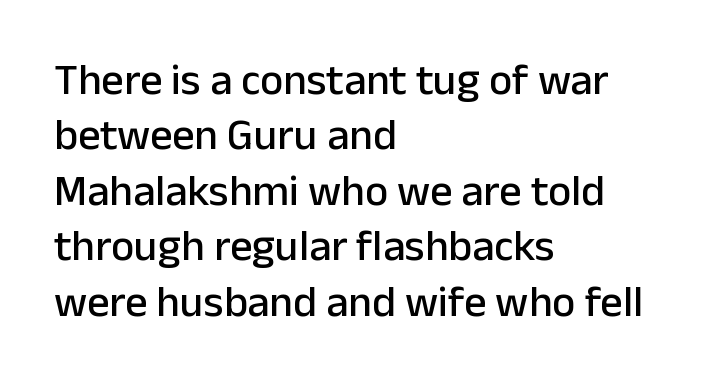
If you drew a line through each stem, it would be perfectly vertical. You can tell from the bare stems that sans-serif type was used. The rendering uses natural spacing where letterforms have individual widths. Caption: standard tracking, unaltered. Short and long lines alike share a common starting point at left. Quick note: underline off.
